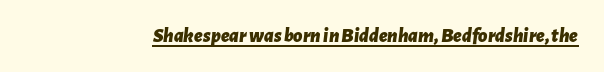
Is the type bold? Yes — the strokes are clearly thick and heavy. The typography opts for an oblique posture over an upright one. The rendering keeps characters at their native spacing. Check the space under the baseline: a stroke is drawn there.
